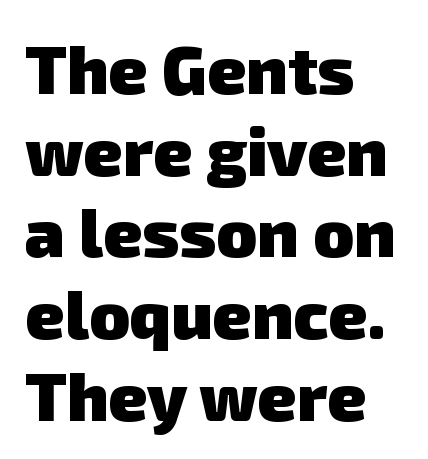
To sum up the face: it is a sans, with no serifs. You could not count columns in this text — the font is proportionally spaced. The text block is weighted toward the left margin, trailing off unevenly rightward. What weight is shown? A full bold with thick strokes. Lines of text with bare space underneath. Observe the ordinary spacing: letters are neighbours, not strangers.
